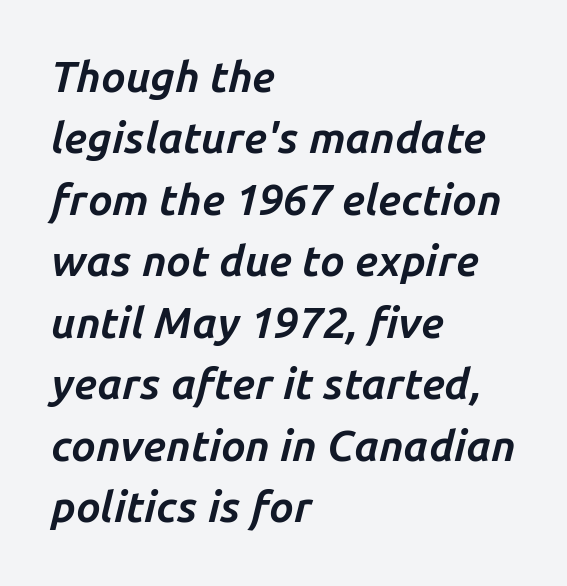
Q: Is the text bold? A: Yes.
Q: Is the text italic (slanted)? A: Yes, it leans right by about 14 degrees.
Q: Is the text underlined? A: No.
Q: How is the paragraph aligned? A: Left-aligned.
Q: Is the spacing between letters normal or unusually wide? A: Normal.
Q: Is the spacing between lines tight, normal or loose? A: Normal.
Q: Width (condensed, normal, or wide)? A: Normal.
Q: Stroke contrast? A: Low.
Q: x-height? A: Medium.
Q: Monospaced? A: No.
